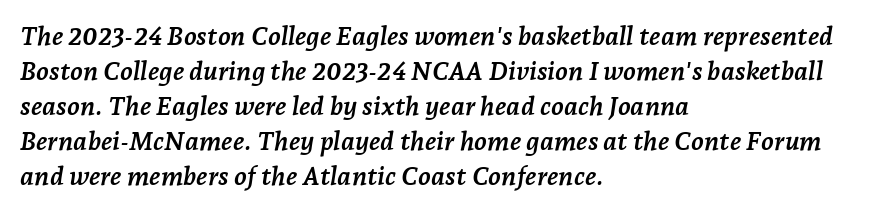
The specimen omits any rule beneath the text block's lines. Caption: bold face, heavy strokes. Short and long lines alike share a common starting point at left. Does the lettering tilt? It does — this is italic.
